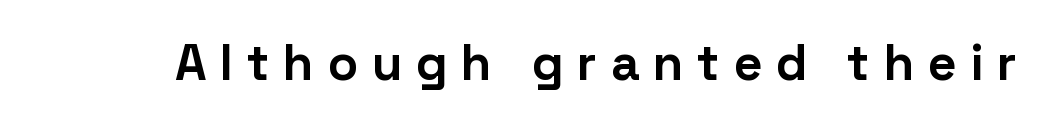
It's the straight-up-and-down kind of type. Nope, no serifs anywhere on these letters. Plenty of ink on the page — the face is bold. Rule under the text: the space is simply empty.
